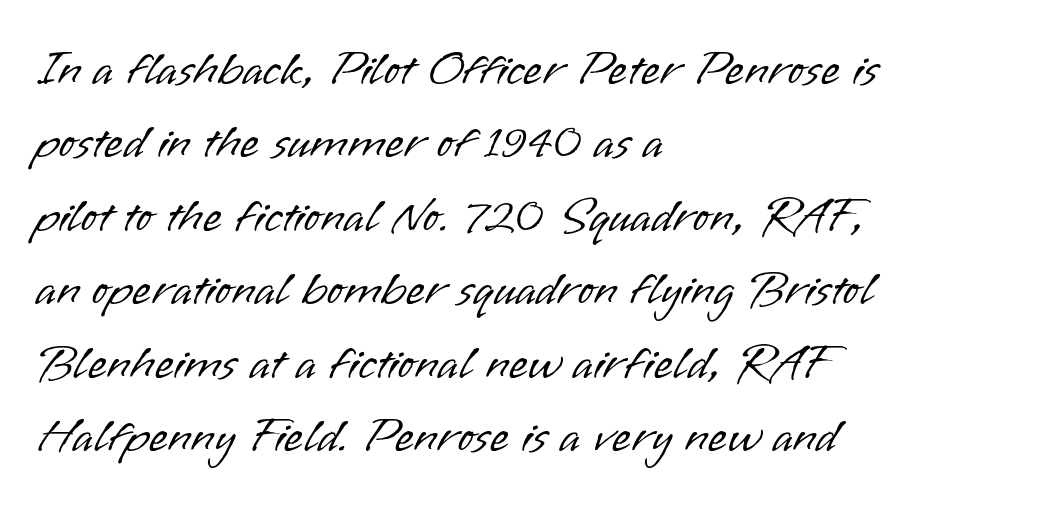
The image shows 49 px light sans-serif type; set left-aligned, normal line spacing (1.5x), normal letter spacing, not underlined; low stroke contrast and a small x-height.
